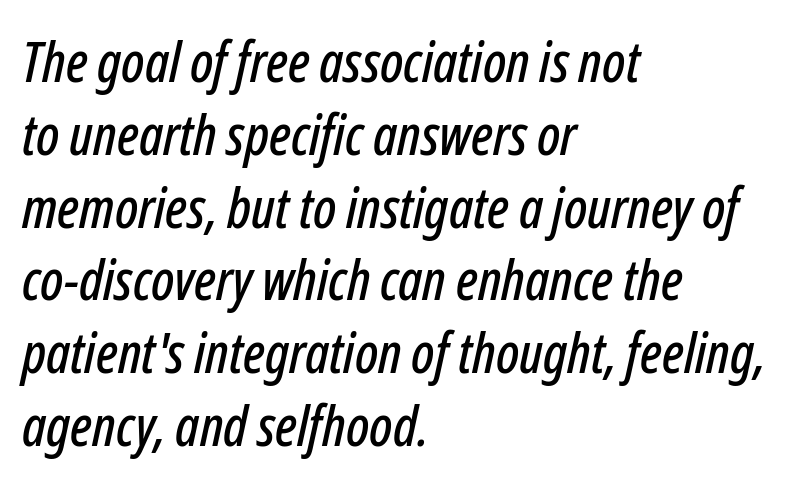
You could call the tracking neutral — neither tight nor loose. An italicized treatment has been applied to the whole sample. This block has exactly the height ordinary leading produces. The passage shown is typed in a proportional face where columns would drift. Descenders hang freely into open space. In CSS terms this would be text-align: left.
